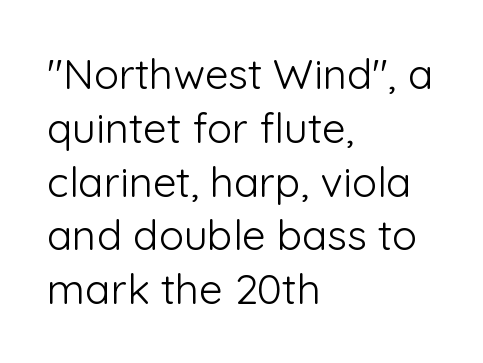
The image shows 42 px light sans-serif type, upright; set left-aligned, normal line spacing (1.28x), normal letter spacing, not underlined; low stroke contrast and a medium x-height.
